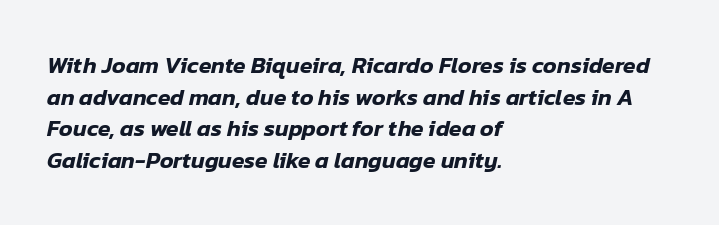
These lines keep a tight, regular rhythm from letter to letter. The lines are quadded left. Clear beneath every line of the passage. A typesetter would call this leading conventional body-copy spacing.
